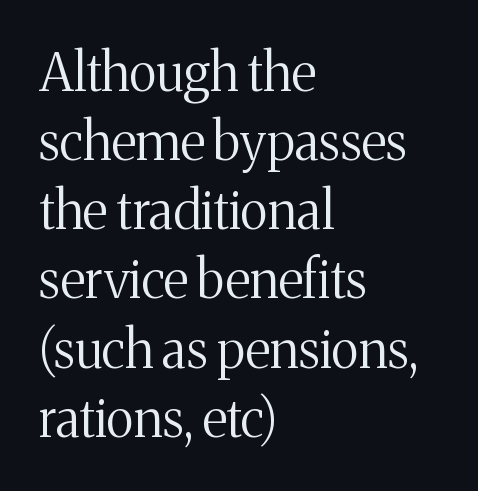
Q: Is the text bold? A: No.
Q: Is the text italic (slanted)? A: No, it is upright.
Q: Is the typeface a serif or a sans-serif typeface? A: Serif.
Q: Is the text underlined? A: No.
Q: How is the paragraph aligned? A: Left-aligned.
Q: Is the spacing between letters normal or unusually wide? A: Normal.
Q: Is the spacing between lines tight, normal or loose? A: Normal.
Q: Width (condensed, normal, or wide)? A: Normal.
Q: Stroke contrast? A: Medium.
Q: x-height? A: Medium.
Q: Monospaced? A: No.
